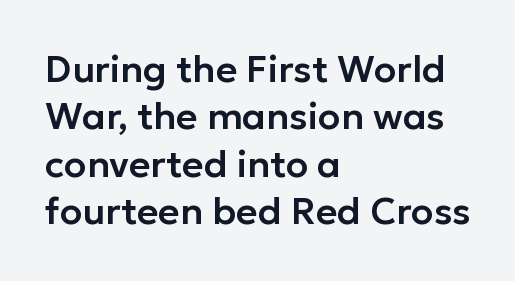
The image shows 37 px sans-serif type, upright; set left-aligned, normal line spacing (1.28x), normal letter spacing, not underlined; low stroke contrast and a medium x-height.
